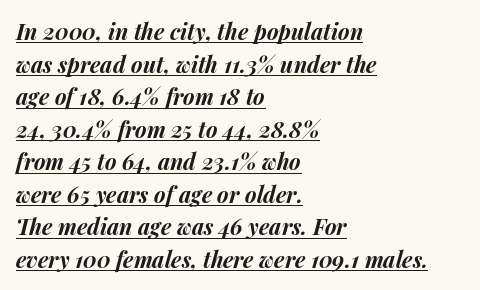
Every word sits above its own underline. Every letter is thick-stroked: bold, no question. Does the lettering tilt? It does — this is italic. Horizontally, the lines are justified to the leading edge only. Vertically, the passage feels balanced, rows spaced as you'd expect. The letterforms sit shoulder to shoulder at normal distance.
